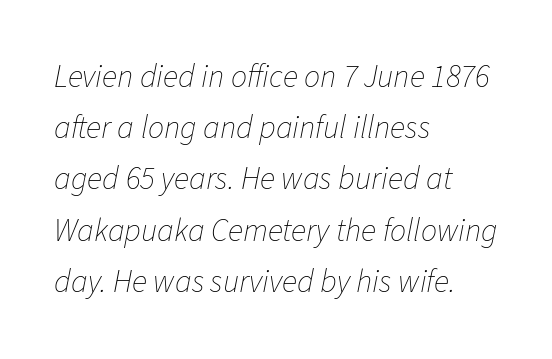
The space directly below the letters is spotless. Evenly set lines give the paragraph a standard silhouette. The rendering uses natural spacing where letterforms have individual widths. Does the copy run flush right? No — it runs flush left.
